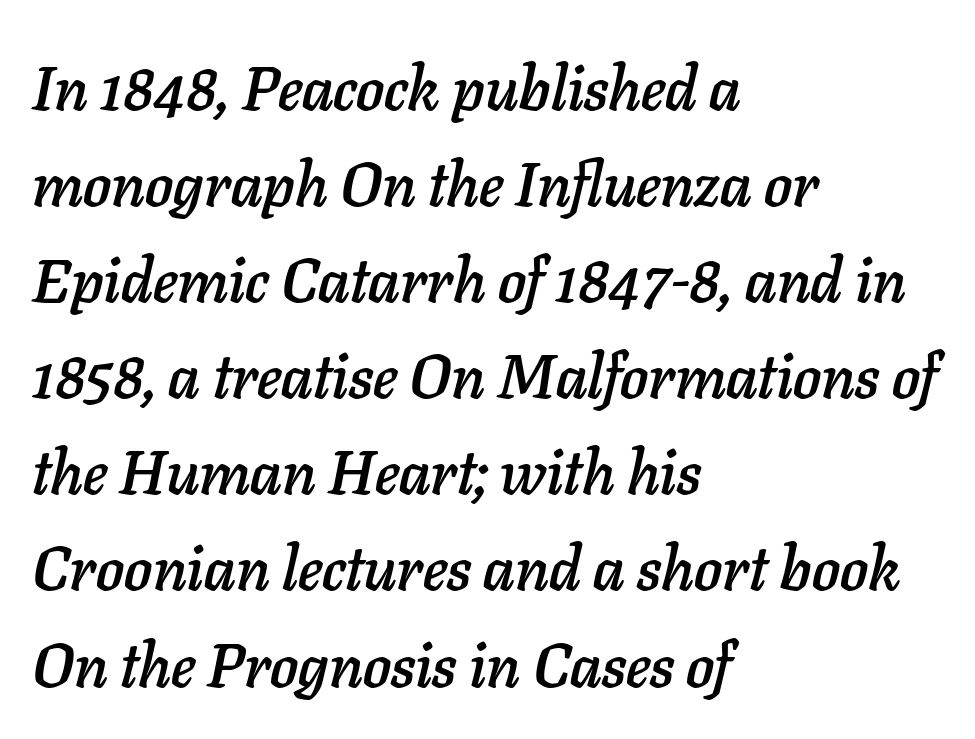
The passage shown is typed in a proportional face where columns would drift. Is the type slanted? Yes — the strokes lean at a clear angle. Is the block centered? No — it sits flush against the left margin. Any mark beneath the type? The region is blank.
